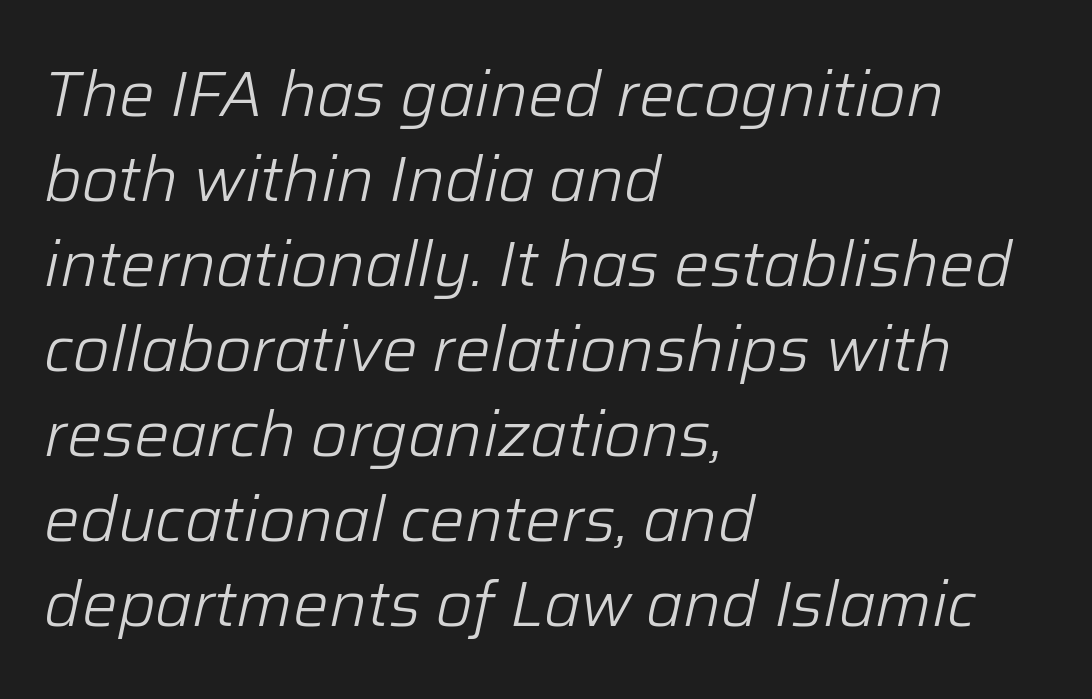
The image shows 63 px light type, italic (leaning right); set left-aligned, normal line spacing (1.35x), normal letter spacing, not underlined; low stroke contrast and a medium x-height.
